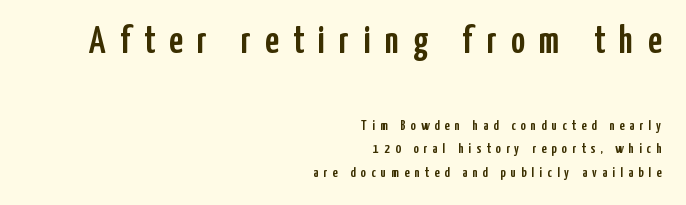
The image shows 38 px condensed sans-serif type, upright; set right-aligned, normal line spacing (1.67x), unusually wide letter spacing (+0.38 em), not underlined; the first (top) block is 2.71x larger; low stroke contrast and a medium x-height.
